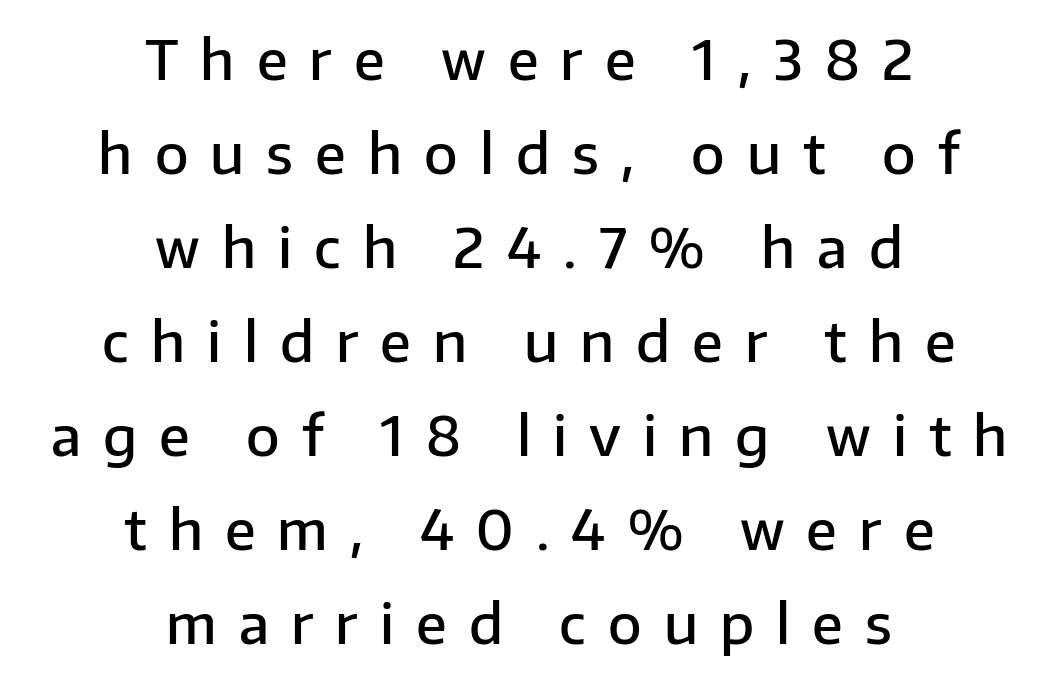
{"serif": "no", "italic": "no", "bold": "semi", "weight": "semibold", "width": "normal", "stroke_contrast": "low", "x_height": "medium", "monospaced": "no", "underline": "no", "align": "center", "line_spacing_ratio": 1.71, "letter_spacing": "wide", "letter_spacing_em": 0.4, "glyph_px": 55}
